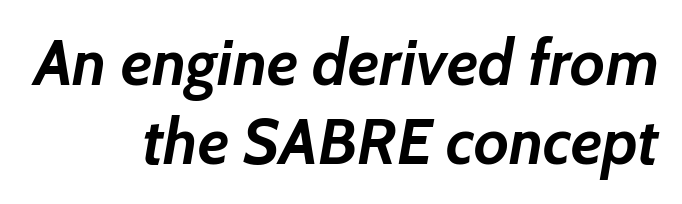
The image shows 64 px semibold type, italic (leaning right); set right-aligned, line spacing 1.24x, normal letter spacing, not underlined; low stroke contrast and a medium x-height.
